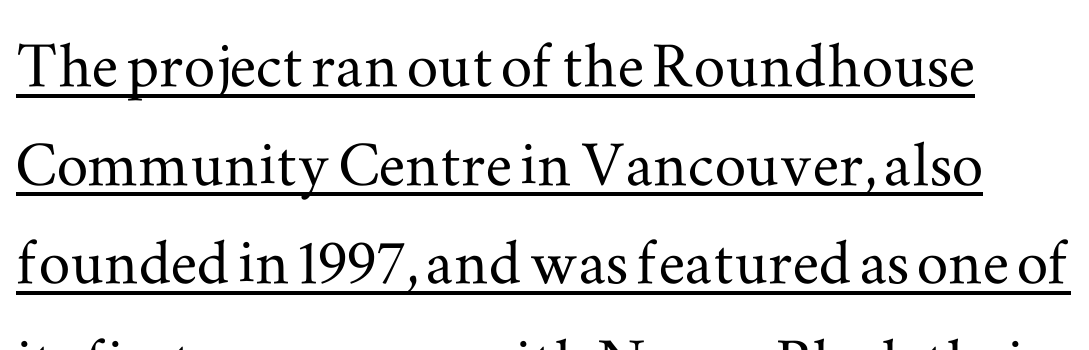
The image shows 79 px wide serif type, upright; set normal line spacing (1.25x), normal letter spacing, underlined; medium stroke contrast and a small x-height.
